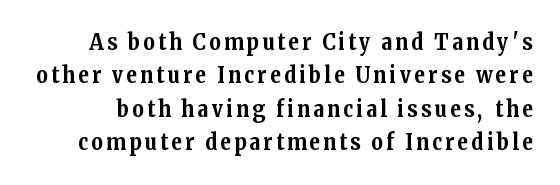
Bare-footed words on every line. The lettering holds an erect, upright posture throughout. Leading: standard. Caption: bold face, heavy strokes.
